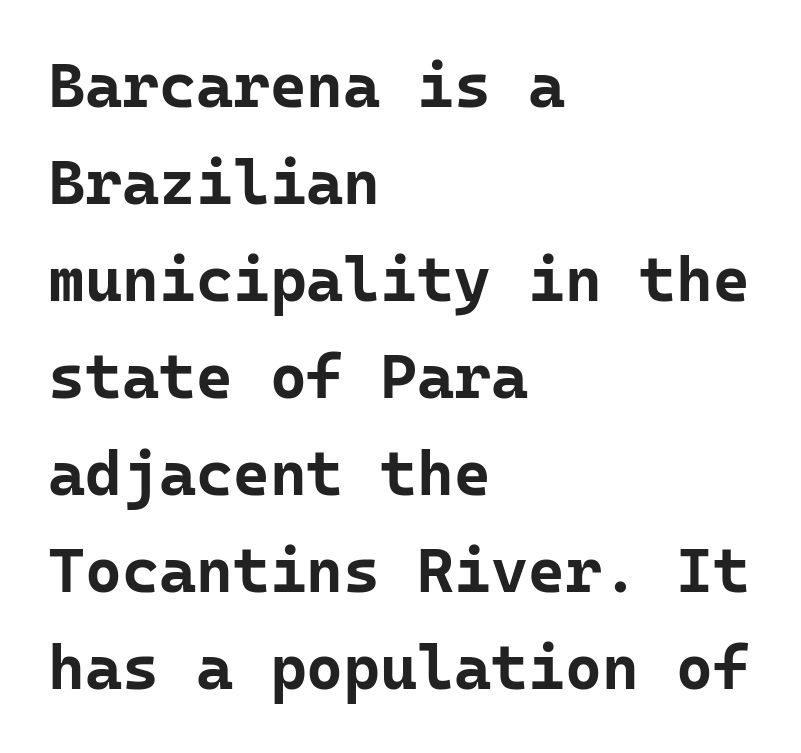
{"serif": "no", "italic": "no", "bold": "yes", "weight": "bold", "width": "normal", "stroke_contrast": "low", "x_height": "medium", "monospaced": "yes", "underline": "no", "align": "left", "line_spacing": "normal", "line_spacing_ratio": 1.54, "letter_spacing": "normal", "letter_spacing_em": 0.0, "glyph_px": 63}
